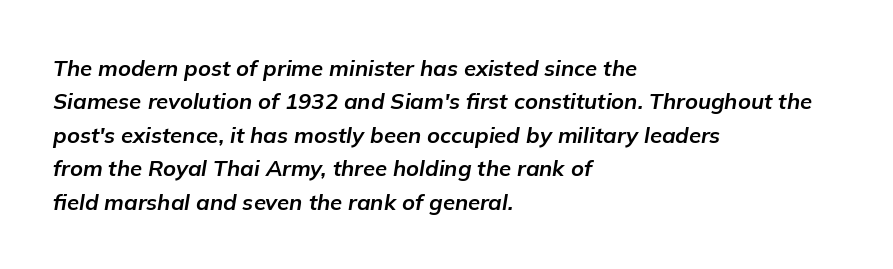
Q: Is the text bold? A: Yes.
Q: Is the text italic (slanted)? A: Yes, it leans right by about 9 degrees.
Q: Is the text underlined? A: No.
Q: How is the paragraph aligned? A: Left-aligned.
Q: Is the spacing between letters normal or unusually wide? A: Normal.
Q: Is the spacing between lines tight, normal or loose? A: Normal.
